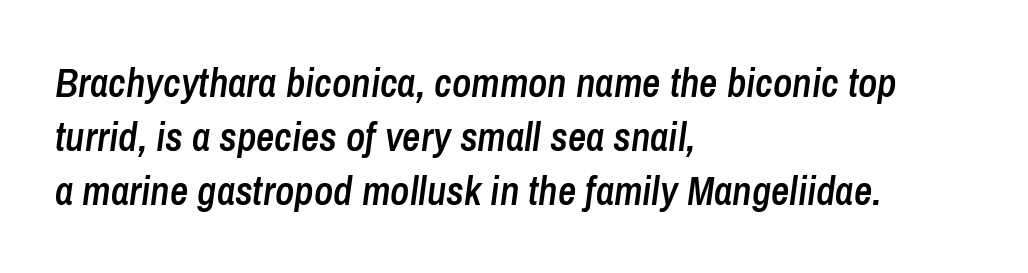
Q: Is the text bold? A: Semi-bold.
Q: Is the text italic (slanted)? A: Yes, it leans right by about 8 degrees.
Q: Is the text underlined? A: No.
Q: How is the paragraph aligned? A: Left-aligned.
Q: Is the spacing between letters normal or unusually wide? A: Normal.
Q: Is the spacing between lines tight, normal or loose? A: Normal.
Q: Width (condensed, normal, or wide)? A: Condensed.
Q: Stroke contrast? A: Low.
Q: x-height? A: Medium.
Q: Monospaced? A: No.
